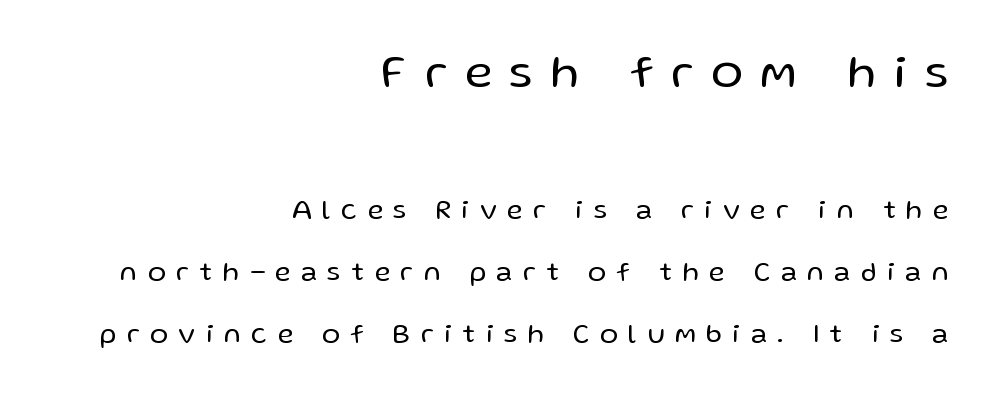
The foot of each line stays bare and open. This is the regular roman posture of the typeface. Think of a printed novel: that variable character pitch is what you see here. Size hierarchy here favors the leading block over the trailing one. Horizontal bands of white between lines are thick stripes.
